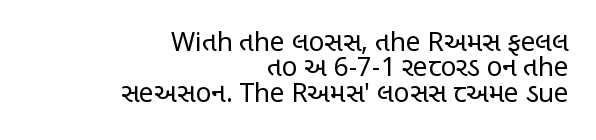
Q: Is the text bold? A: No.
Q: Is the text italic (slanted)? A: No, it is upright.
Q: Is the text underlined? A: No.
Q: How is the paragraph aligned? A: Right-aligned.
Q: Is the spacing between letters normal or unusually wide? A: Normal.
Q: Is the spacing between lines tight, normal or loose? A: Tight.
